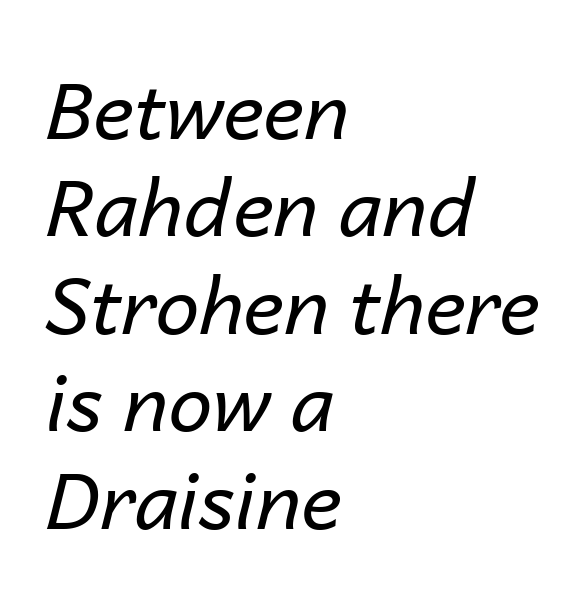
Q: Is the text bold? A: No.
Q: Is the text italic (slanted)? A: Yes, it leans right by about 14 degrees.
Q: Is the text underlined? A: No.
Q: How is the paragraph aligned? A: Left-aligned.
Q: Is the spacing between letters normal or unusually wide? A: Normal.
Q: Is the spacing between lines tight, normal or loose? A: Normal.
Q: Width (condensed, normal, or wide)? A: Normal.
Q: Stroke contrast? A: Low.
Q: x-height? A: Medium.
Q: Monospaced? A: No.
